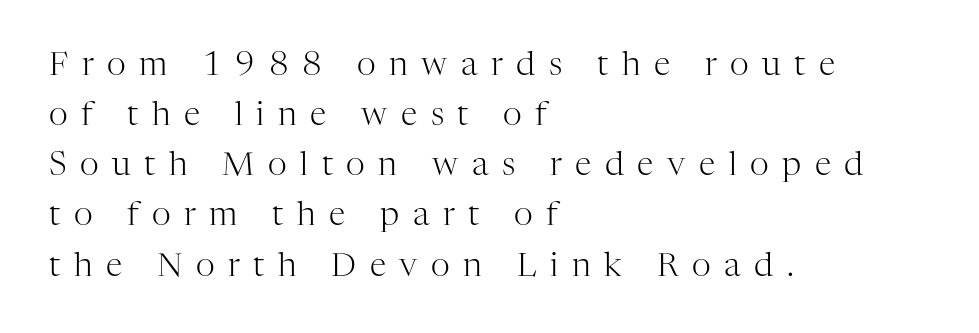
Q: Is the text bold? A: No.
Q: Is the text italic (slanted)? A: No, it is upright.
Q: Is the typeface a serif or a sans-serif typeface? A: Serif.
Q: Is the text underlined? A: No.
Q: How is the paragraph aligned? A: Left-aligned.
Q: Is the spacing between letters normal or unusually wide? A: Unusually wide.
Q: Is the spacing between lines tight, normal or loose? A: Normal.
Q: Width (condensed, normal, or wide)? A: Normal.
Q: Stroke contrast? A: High.
Q: x-height? A: Medium.
Q: Monospaced? A: No.
